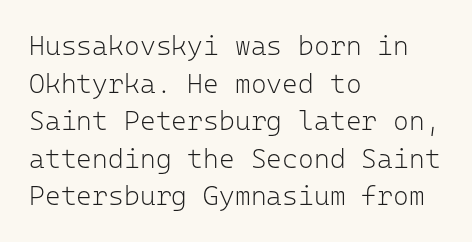
{"italic": "no", "bold": "no", "underline": "no", "align": "left", "line_spacing": "normal", "line_spacing_ratio": 1.39, "letter_spacing": "normal", "letter_spacing_em": 0.0, "glyph_px": 27}
